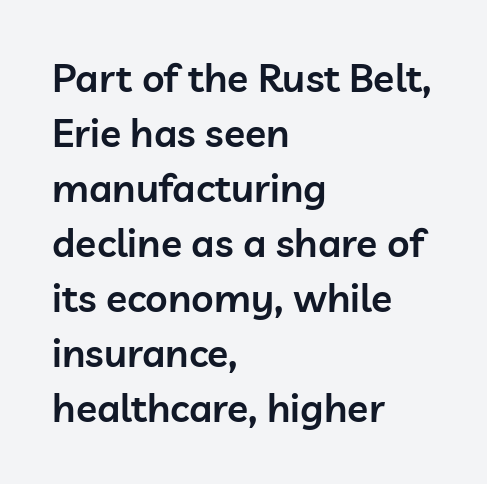
{"serif": "no", "italic": "no", "bold": "semi", "weight": "semibold", "width": "normal", "stroke_contrast": "low", "x_height": "medium", "monospaced": "no", "underline": "no", "align": "left", "line_spacing": "normal", "line_spacing_ratio": 1.41, "letter_spacing": "normal", "letter_spacing_em": 0.0, "glyph_px": 39}
